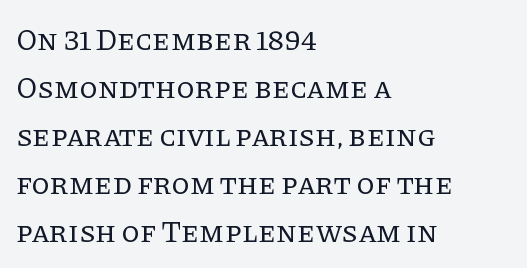
{"serif": "yes", "italic": "no", "bold": "no", "weight": "regular", "width": "normal", "stroke_contrast": "low", "x_height": "large", "monospaced": "no", "underline": "no", "align": "left", "line_spacing": "normal", "line_spacing_ratio": 1.6, "letter_spacing": "normal", "letter_spacing_em": 0.0, "glyph_px": 30}
